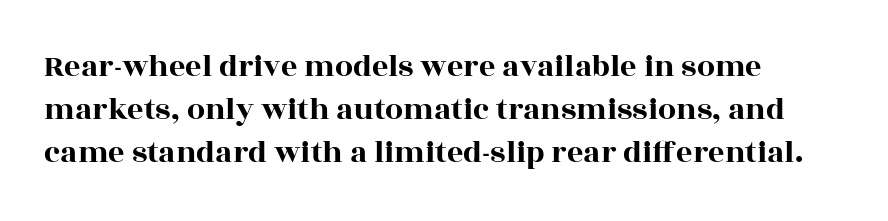
Designer's note — italics off, roman on. Do the characters align in a grid? No, the font is proportional. Is the letter spacing exaggerated? No — it looks like the ordinary default. Notice how descenders clear the ascenders below comfortably — that's standard leading. Left-aligned paragraph, ragged on the right. The typeface chosen for these lines features serifs.
